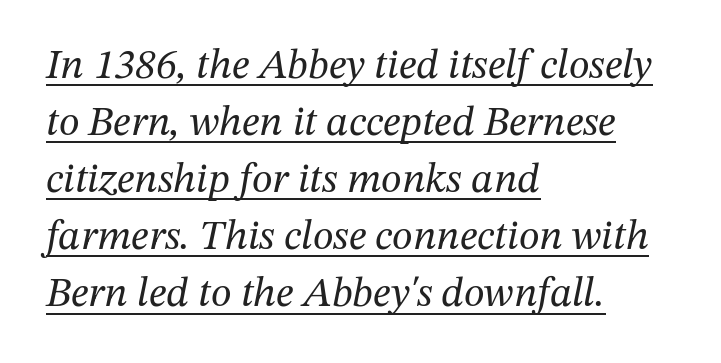
Q: Is the text bold? A: No.
Q: Is the text italic (slanted)? A: Yes, it leans right by about 12 degrees.
Q: Is the typeface a serif or a sans-serif typeface? A: Serif.
Q: Is the text underlined? A: Yes.
Q: How is the paragraph aligned? A: Left-aligned.
Q: Is the spacing between letters normal or unusually wide? A: Normal.
Q: Is the spacing between lines tight, normal or loose? A: Normal.
Q: Width (condensed, normal, or wide)? A: Normal.
Q: Stroke contrast? A: Medium.
Q: x-height? A: Medium.
Q: Monospaced? A: No.
